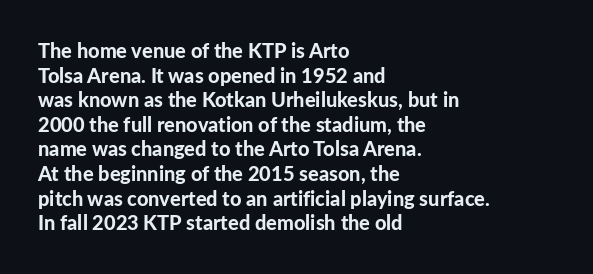
The foot of each line stays bare and open. The letters are bold, with thick, heavy strokes. The letters stand straight up with perfectly vertical stems. Compared with typical body copy, the letter spacing here is the same. These lines stack with their left ends in a neat column.
